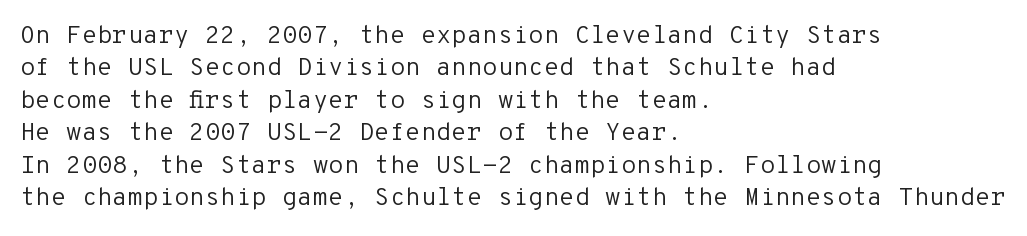
Q: Is the text bold? A: No.
Q: Is the text italic (slanted)? A: No, it is upright.
Q: Is the text underlined? A: No.
Q: How is the paragraph aligned? A: Left-aligned.
Q: Is the spacing between letters normal or unusually wide? A: Normal.
Q: Is the spacing between lines tight, normal or loose? A: Normal.
